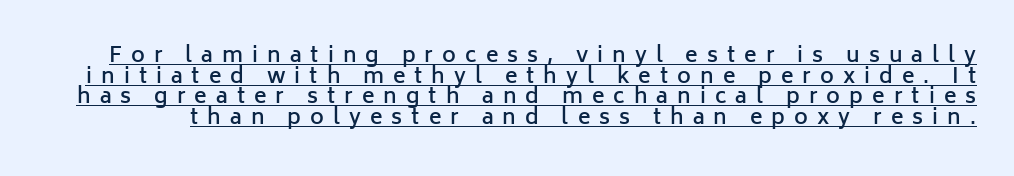
Compared with typical paragraphs, the rows here are closer together. Does a line run under the words? Yes, clearly. Is there any slant? The stems are plumb. The strokes are fattened partway — semibold, not bold.
